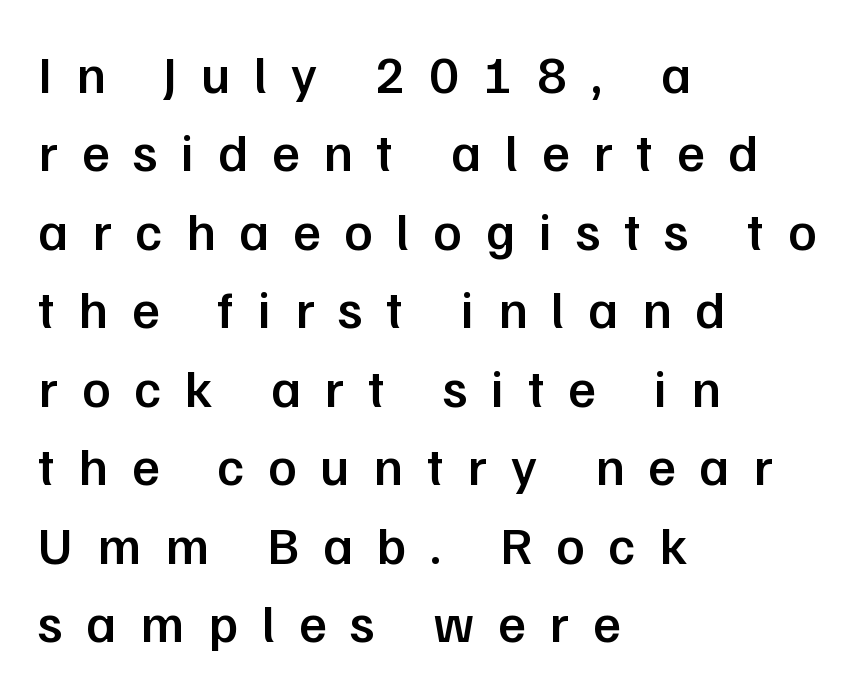
A roman cut, with each character standing at attention. A classic flush-left, rag-right setting is used for this passage. The rendering inserts visible extra space after every character. The rendering shows plain stroke endings on the letterforms — a sans-serif design.
